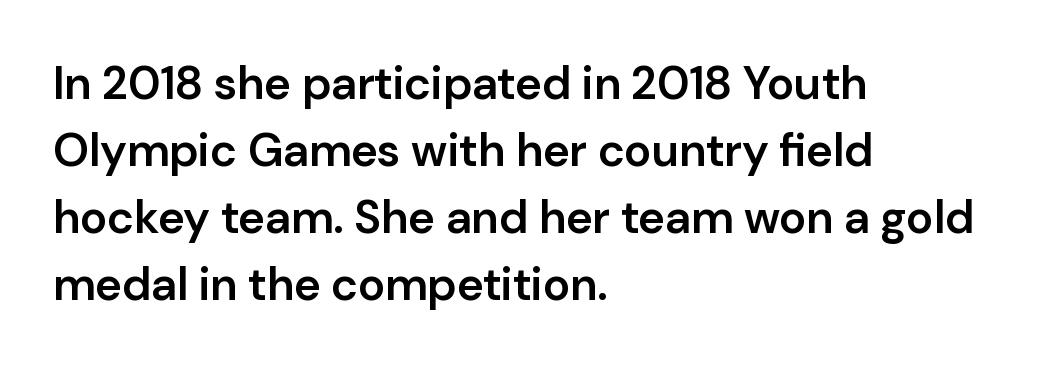
The image shows 46 px semibold sans-serif type, upright; set left-aligned, normal line spacing (1.46x), normal letter spacing, not underlined; low stroke contrast and a medium x-height.
